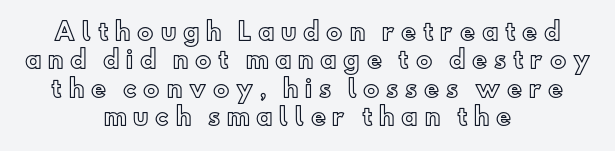
Loose tracking; the words dissolve into strings of separated letters. Lines of text with bare space underneath. Every character sits straight up, as roman type does. Visually the block forms a symmetrical silhouette, jagged on both flanks.
